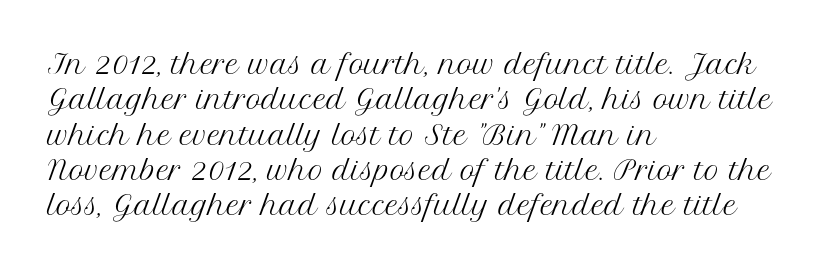
The image shows 26 px text type; set left-aligned, normal line spacing (1.36x), normal letter spacing, not underlined.
